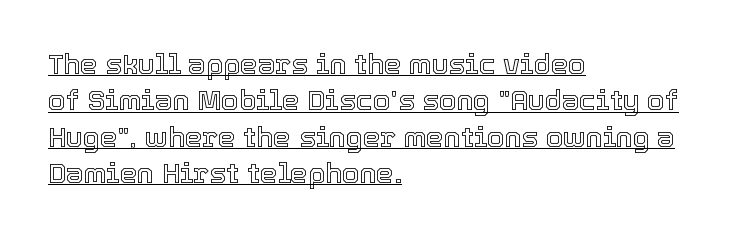
If you drew a line through each stem, it would be perfectly vertical. The designer left line spacing at the default. Beneath each row of characters lies a ruled line. Is the block centered? No — it sits flush against the left margin.
